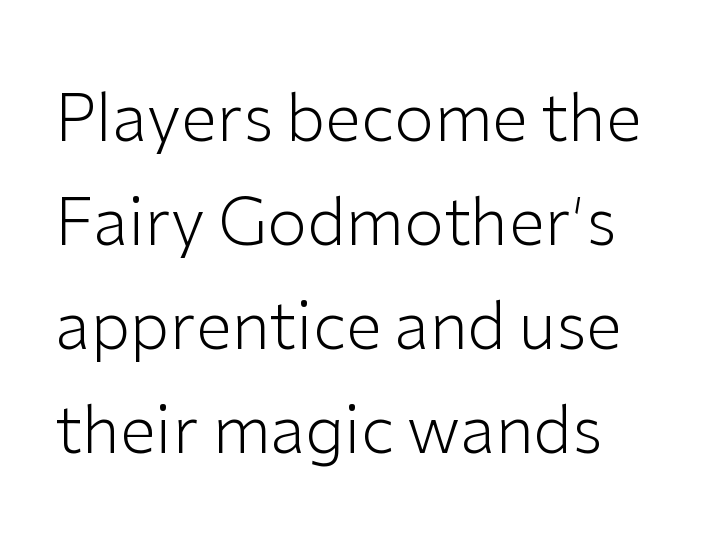
Q: Is the text bold? A: No.
Q: Is the text italic (slanted)? A: No, it is upright.
Q: Is the typeface a serif or a sans-serif typeface? A: Sans-serif.
Q: Is the text underlined? A: No.
Q: Is the spacing between letters normal or unusually wide? A: Normal.
Q: Is the spacing between lines tight, normal or loose? A: Normal.
Q: Width (condensed, normal, or wide)? A: Normal.
Q: Stroke contrast? A: Low.
Q: x-height? A: Medium.
Q: Monospaced? A: No.
